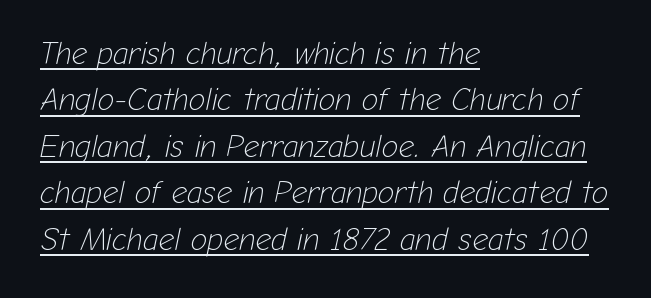
Q: Is the text bold? A: No.
Q: Is the text italic (slanted)? A: Yes, it leans right by about 12 degrees.
Q: Is the text underlined? A: Yes.
Q: How is the paragraph aligned? A: Left-aligned.
Q: Is the spacing between letters normal or unusually wide? A: Normal.
Q: Is the spacing between lines tight, normal or loose? A: Normal.
Q: Width (condensed, normal, or wide)? A: Normal.
Q: Stroke contrast? A: Low.
Q: x-height? A: Medium.
Q: Monospaced? A: No.
